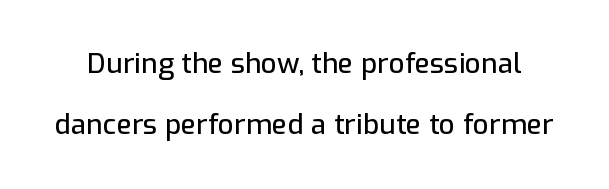
The image shows 28 px sans-serif type, upright; set loose line spacing (2.19x), normal letter spacing, not underlined; low stroke contrast and a medium x-height.
